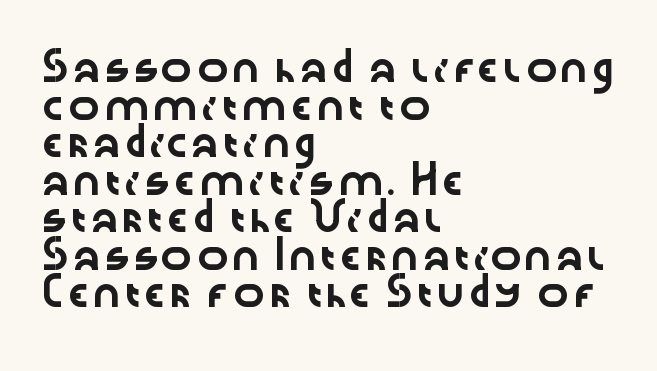
{"italic": "no", "underline": "no", "align": "left", "line_spacing": "normal", "line_spacing_ratio": 1.39, "letter_spacing": "normal", "letter_spacing_em": 0.0, "glyph_px": 27}
